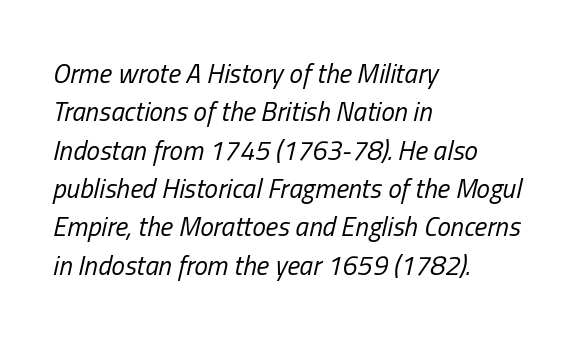
Bold? No — there's no thickening of the strokes. A clean baseline with only descenders dipping below it. Alignment: flush left. Is there much room between lines? A standard amount, neither cramped nor airy.
